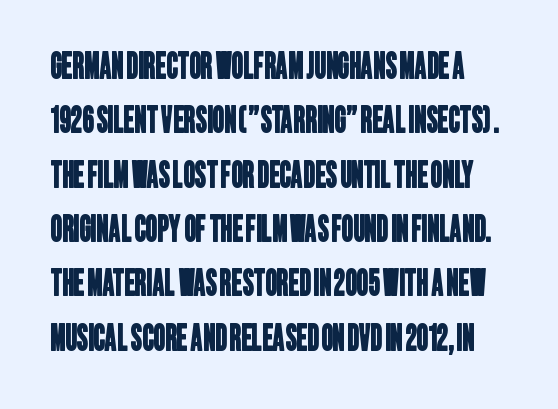
The image shows 36 px condensed sans-serif type; set normal line spacing (1.51x), normal letter spacing, not underlined; low stroke contrast and a large x-height.
